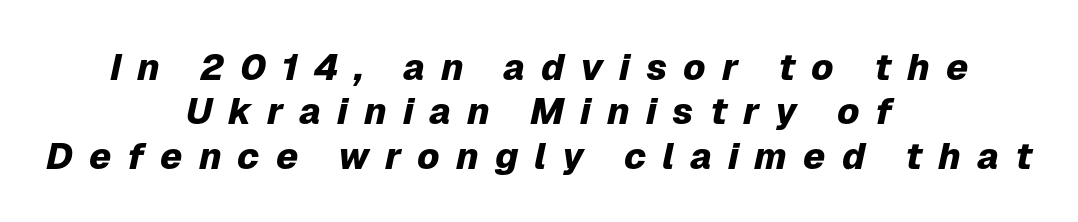
{"italic": "yes", "lean": "right", "slant_degrees": 12, "bold": "yes", "weight": "heavy", "width": "normal", "stroke_contrast": "low", "x_height": "medium", "monospaced": "no", "underline": "no", "align": "center", "line_spacing_ratio": 1.2, "letter_spacing": "wide", "letter_spacing_em": 0.43, "glyph_px": 37}
